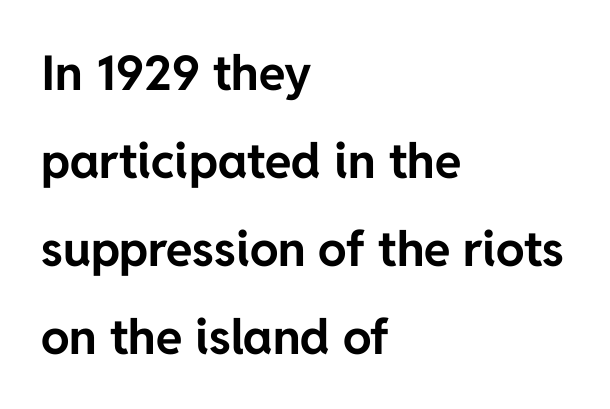
{"serif": "no", "italic": "no", "bold": "yes", "weight": "bold", "width": "normal", "stroke_contrast": "low", "x_height": "medium", "monospaced": "no", "underline": "no", "align": "left", "line_spacing_ratio": 1.83, "letter_spacing": "normal", "letter_spacing_em": 0.0, "glyph_px": 48}
